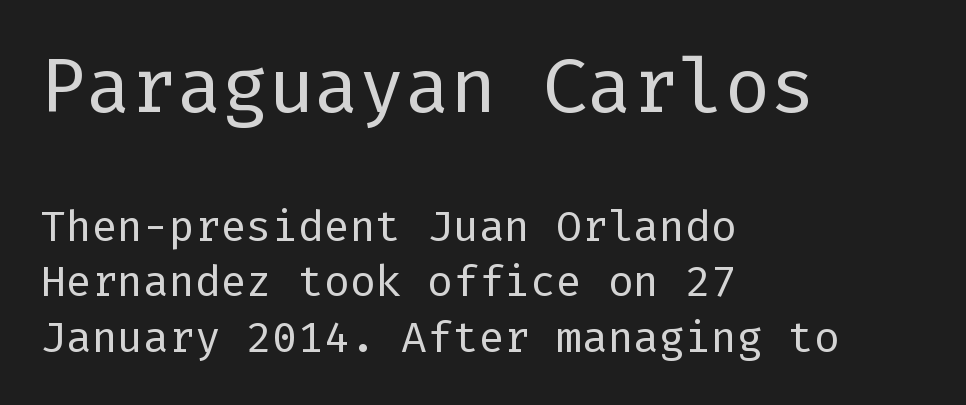
The image shows 76 px regular-weight sans-serif type, upright; set left-aligned, normal line spacing (1.3x), normal letter spacing, not underlined; the first (top) block is 1.77x larger; low stroke contrast and a medium x-height.
